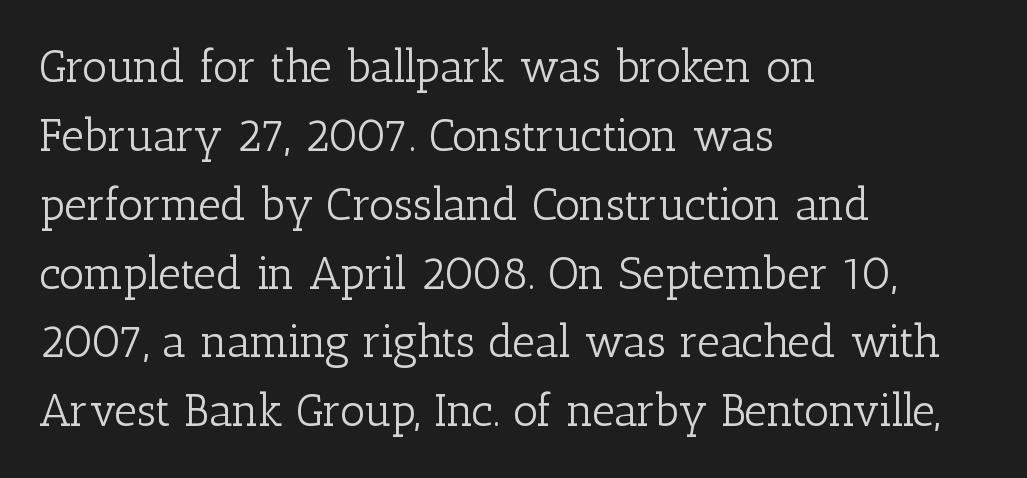
The image shows 45 px light serif type, upright; set left-aligned, normal line spacing (1.53x), normal letter spacing, not underlined; low stroke contrast and a medium x-height.
